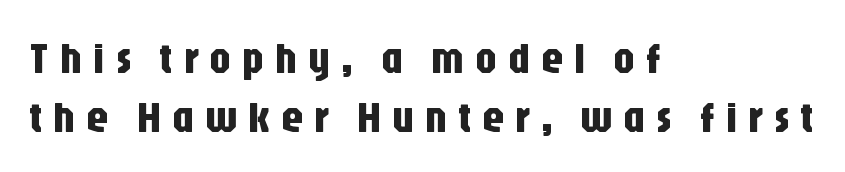
This sample has the flowing, uneven cadence of proportional lettering. Line spacing here is normal. Compared with typical body copy, the letter spacing here is much looser. Clear beneath every line of the passage. What kind of face is this? One without serifs — a sans. Upright lettering throughout.
